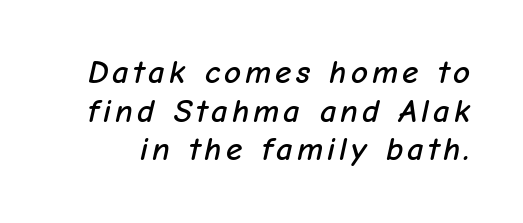
{"italic": "yes", "lean": "right", "slant_degrees": 12, "width": "normal", "stroke_contrast": "low", "x_height": "medium", "monospaced": "no", "underline": "no", "line_spacing_ratio": 1.17, "glyph_px": 33}
